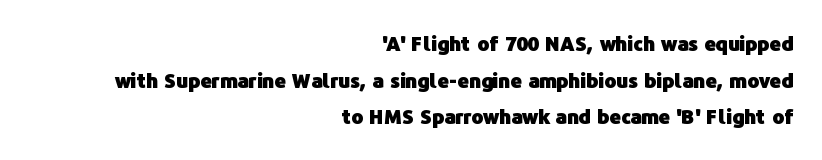
{"italic": "no", "bold": "yes", "underline": "no", "align": "right", "line_spacing_ratio": 1.83, "letter_spacing": "normal", "letter_spacing_em": 0.0, "glyph_px": 20}
